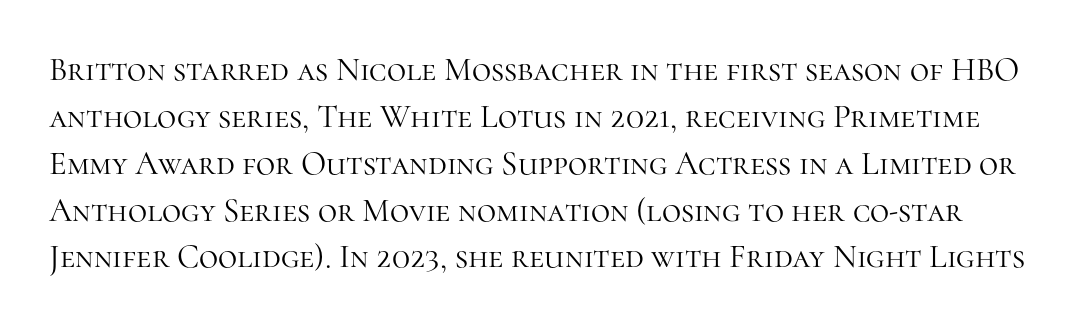
{"serif": "yes", "italic": "no", "bold": "no", "weight": "light", "width": "normal", "stroke_contrast": "high", "x_height": "medium", "monospaced": "no", "underline": "no", "line_spacing": "normal", "line_spacing_ratio": 1.42, "letter_spacing": "normal", "letter_spacing_em": 0.0, "glyph_px": 33}
